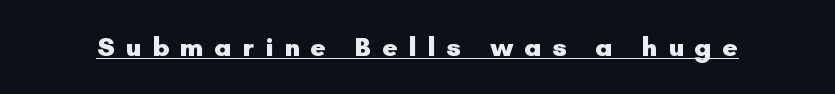
The font is running at its bold setting. Look at the tracking — it's clearly loosened, letters drifting apart. The font's upright variant was chosen for this text. Looks like someone drew a line under every word here.
